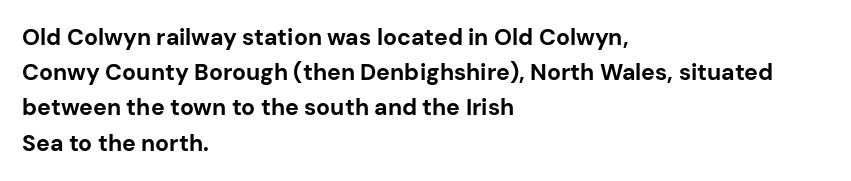
Q: Is the text bold? A: Yes.
Q: Is the text italic (slanted)? A: No, it is upright.
Q: Is the text underlined? A: No.
Q: How is the paragraph aligned? A: Left-aligned.
Q: Is the spacing between letters normal or unusually wide? A: Normal.
Q: Is the spacing between lines tight, normal or loose? A: Normal.
